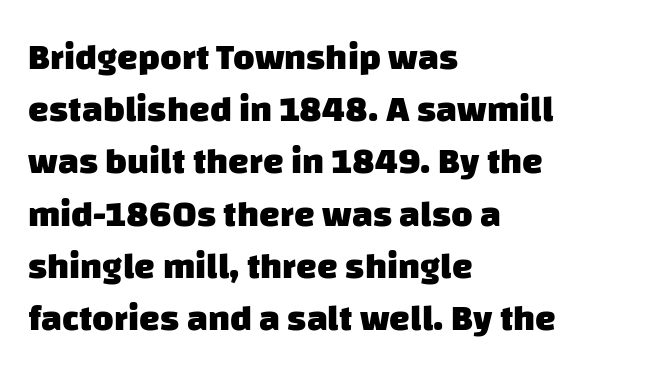
The image shows 37 px heavy sans-serif type; set left-aligned, normal line spacing (1.41x), normal letter spacing, not underlined; low stroke contrast and a large x-height.
